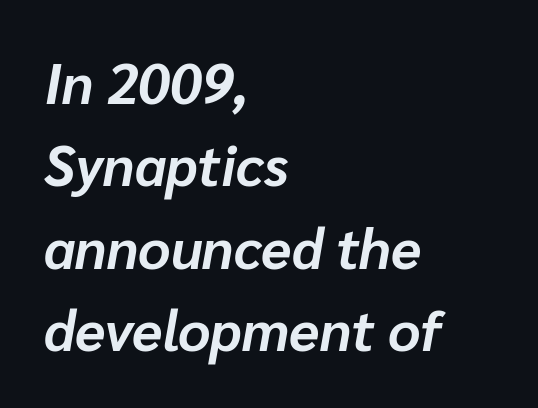
Q: Is the text bold? A: Yes.
Q: Is the text italic (slanted)? A: Yes, it leans right by about 10 degrees.
Q: Is the text underlined? A: No.
Q: How is the paragraph aligned? A: Left-aligned.
Q: Is the spacing between letters normal or unusually wide? A: Normal.
Q: Is the spacing between lines tight, normal or loose? A: Normal.
Q: Width (condensed, normal, or wide)? A: Normal.
Q: Stroke contrast? A: Low.
Q: x-height? A: Medium.
Q: Monospaced? A: No.
